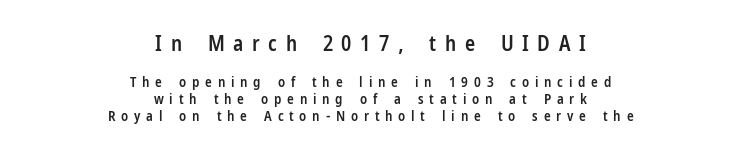
Semibold letterforms, between regular and bold. Notice how the stems are strictly vertical — no italics here. Observe the wide spacing: letters keep a clear distance from each other. Letters rest on an invisible, unmarked baseline. Horizontally, the lines are justified to the midpoint only. Scale decreases going downward across the two blocks.
